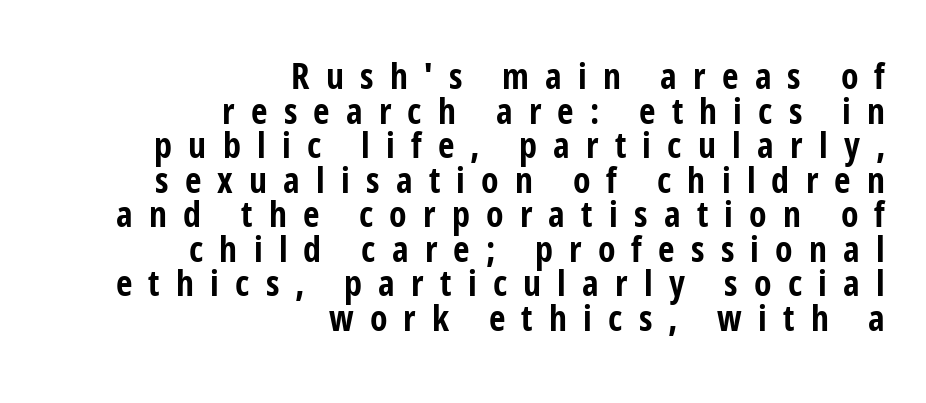
Q: Is the text bold? A: Yes.
Q: Is the text italic (slanted)? A: No, it is upright.
Q: Is the typeface a serif or a sans-serif typeface? A: Sans-serif.
Q: Is the text underlined? A: No.
Q: How is the paragraph aligned? A: Right-aligned.
Q: Is the spacing between letters normal or unusually wide? A: Unusually wide.
Q: Is the spacing between lines tight, normal or loose? A: Tight.
Q: Width (condensed, normal, or wide)? A: Condensed.
Q: Stroke contrast? A: Low.
Q: x-height? A: Medium.
Q: Monospaced? A: No.
